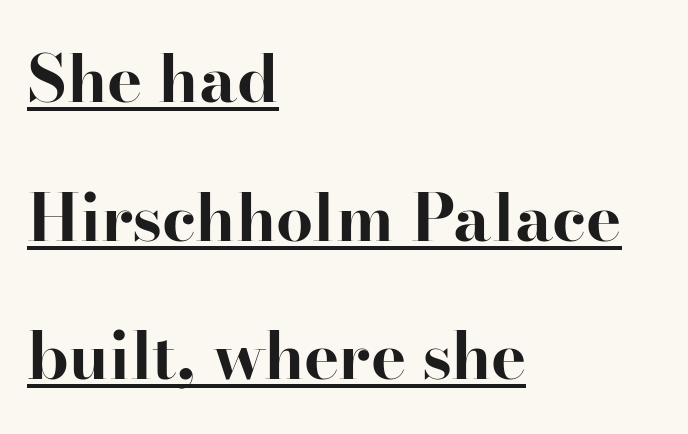
{"serif": "yes", "italic": "no", "bold": "yes", "weight": "bold", "width": "normal", "stroke_contrast": "high", "x_height": "small", "monospaced": "no", "underline": "yes", "align": "left", "line_spacing": "loose", "line_spacing_ratio": 2.1, "letter_spacing": "normal", "letter_spacing_em": 0.0, "glyph_px": 66}
